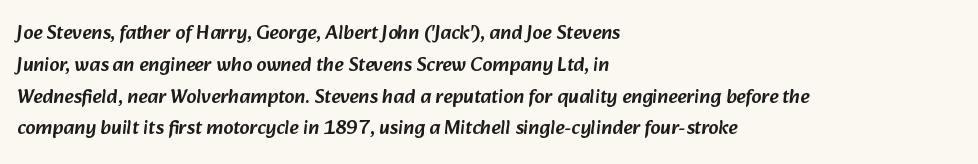
Horizontal alignment here is leftward, the default for most running prose. A typesetter would call this leading conventional body-copy spacing. The space beneath each line is pristine and unruled. This sample uses plain, unmodified letter spacing.
